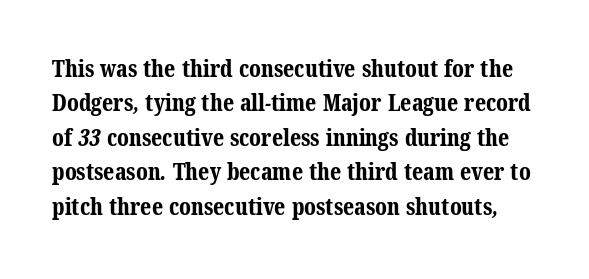
The image shows 23 px bold type; set normal line spacing (1.5x), normal letter spacing, not underlined.
